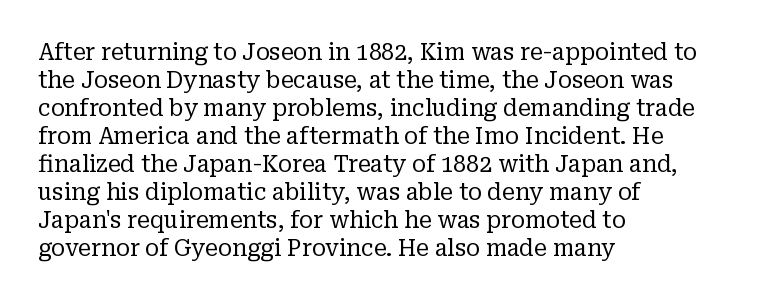
Every stem runs plumb, perpendicular to the baseline. Layout note: lines flush left. Decoration check: the copy has no underline. Short note: letters normally spaced.
